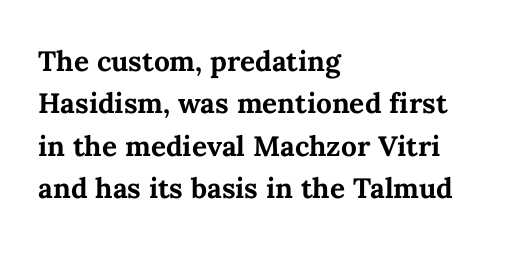
Q: Is the text bold? A: Yes.
Q: Is the text italic (slanted)? A: No, it is upright.
Q: Is the text underlined? A: No.
Q: How is the paragraph aligned? A: Left-aligned.
Q: Is the spacing between letters normal or unusually wide? A: Normal.
Q: Is the spacing between lines tight, normal or loose? A: Normal.
Q: Width (condensed, normal, or wide)? A: Normal.
Q: Stroke contrast? A: Medium.
Q: x-height? A: Medium.
Q: Monospaced? A: No.
